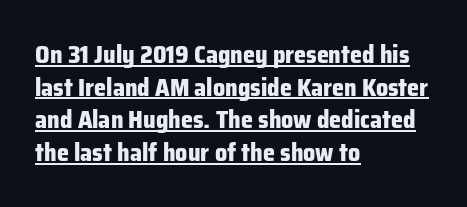
{"italic": "no", "bold": "yes", "underline": "yes", "align": "left", "line_spacing": "normal", "line_spacing_ratio": 1.36, "letter_spacing": "normal", "letter_spacing_em": 0.0, "glyph_px": 24}
